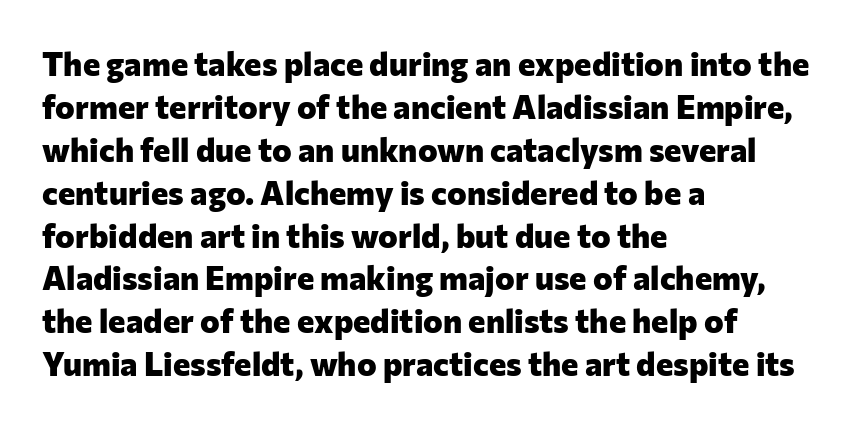
Q: Is the text bold? A: Yes.
Q: Is the text italic (slanted)? A: No, it is upright.
Q: Is the typeface a serif or a sans-serif typeface? A: Sans-serif.
Q: Is the text underlined? A: No.
Q: How is the paragraph aligned? A: Left-aligned.
Q: Is the spacing between letters normal or unusually wide? A: Normal.
Q: Is the spacing between lines tight, normal or loose? A: Normal.
Q: Width (condensed, normal, or wide)? A: Normal.
Q: Stroke contrast? A: Low.
Q: x-height? A: Medium.
Q: Monospaced? A: No.
